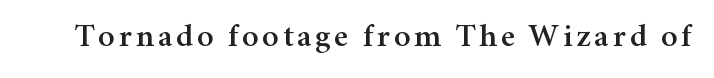
Posture: upright roman. Stroke terminals: seriffed. Only glyphs here, with clear space below each row. Looks like regular typesetting: each glyph gets only the width it needs.
